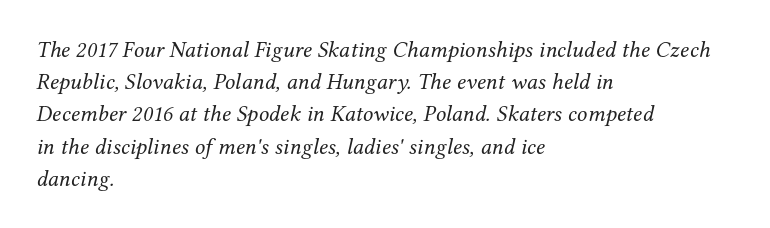
A normal amount of white space separates one row of letters from the next. The strokes carry an ordinary text weight at most. A student would call this left alignment; a typographer would say flush left, rag right. The area under the type is left untouched. Letter spacing: default.
